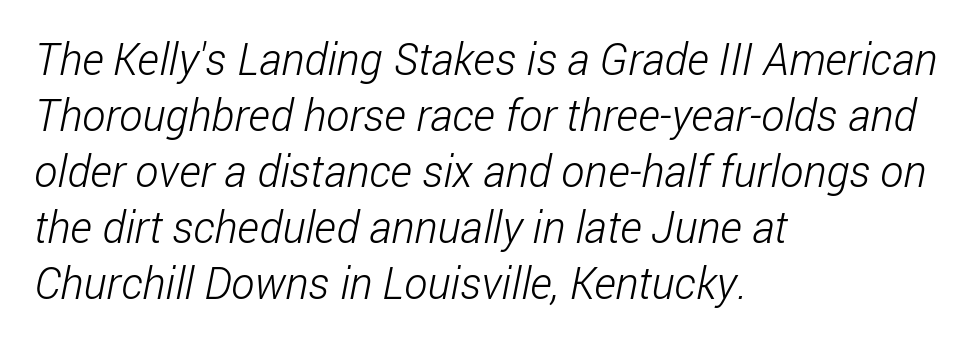
The letters advance in unequal steps, a hallmark of proportional type. Tracking value appears to be zero — textbook default spacing. The letterforms sit at book weight or below. The lines sit at an ordinary, default distance from one another. If you drew a ruler down the left edge, every line would touch it.
